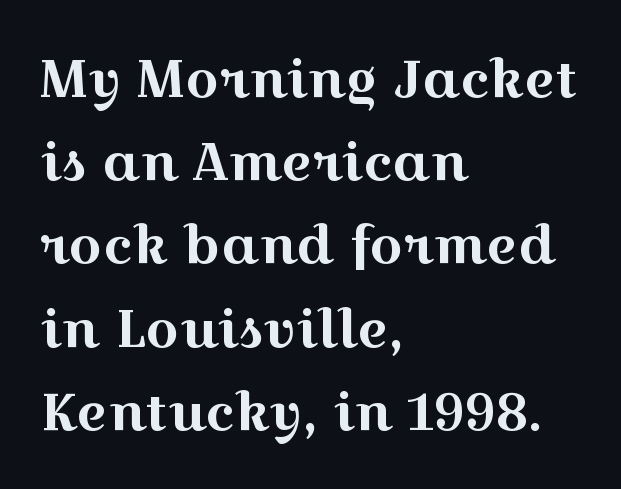
The image shows 53 px wide serif type, upright; set left-aligned, normal line spacing (1.57x), normal letter spacing, not underlined; a medium x-height.
